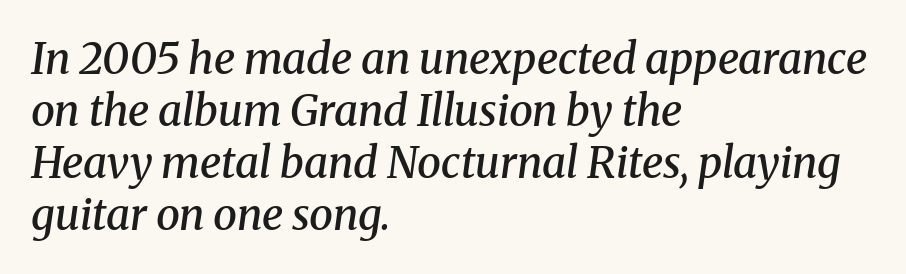
Notice the strokes are somewhat thickened but not fully heavy: this is a semibold. The designer went with a serif here, giving each stem small feet. The rendering anchors every line to the left-hand side. Glyph-to-glyph distance matches everyday printed text.
